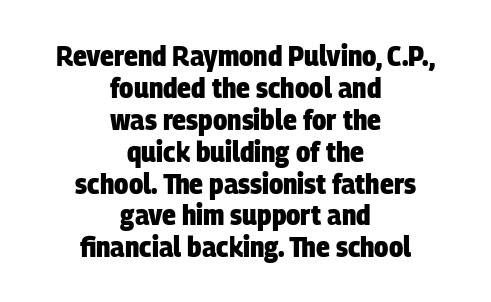
The image shows 29 px heavy, condensed sans-serif type; set centered, tight line spacing (1.1x), normal letter spacing, not underlined; low stroke contrast and a large x-height.
